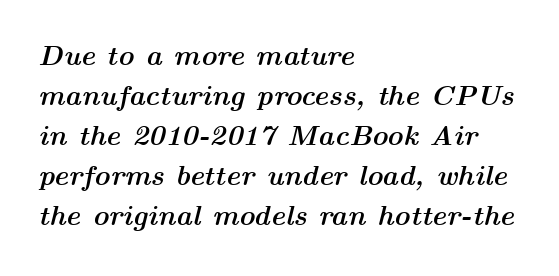
The vertical gap from one line to the next is medium. The text carries the slant typical of an italic or oblique font. You could not count columns in this text — the font is proportionally spaced. Has an underline been added? It has not. The gaps between neighbouring characters are ordinary and unremarkable. Left-aligned paragraph, ragged on the right.
